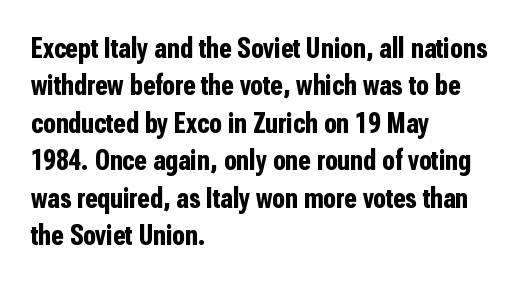
The image shows 29 px bold, condensed sans-serif type, upright; set left-aligned, normal line spacing (1.29x), normal letter spacing, not underlined; low stroke contrast and a medium x-height.
